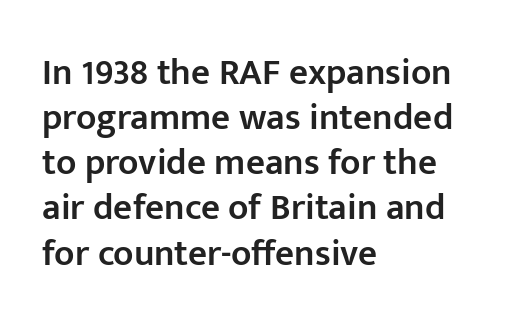
Q: Is the text bold? A: Semi-bold.
Q: Is the text italic (slanted)? A: No, it is upright.
Q: Is the typeface a serif or a sans-serif typeface? A: Sans-serif.
Q: Is the text underlined? A: No.
Q: How is the paragraph aligned? A: Left-aligned.
Q: Is the spacing between letters normal or unusually wide? A: Normal.
Q: Width (condensed, normal, or wide)? A: Normal.
Q: Stroke contrast? A: Low.
Q: x-height? A: Medium.
Q: Monospaced? A: No.
